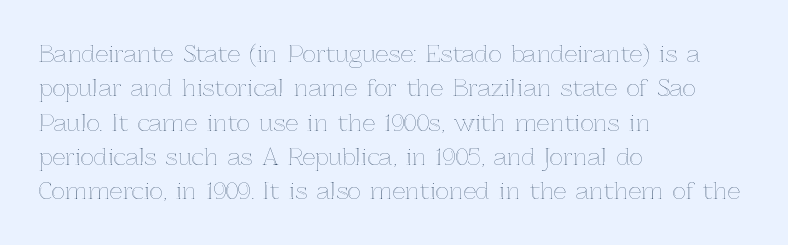
{"italic": "no", "underline": "no", "align": "left", "line_spacing": "normal", "line_spacing_ratio": 1.49, "letter_spacing": "normal", "letter_spacing_em": 0.0, "glyph_px": 23}
